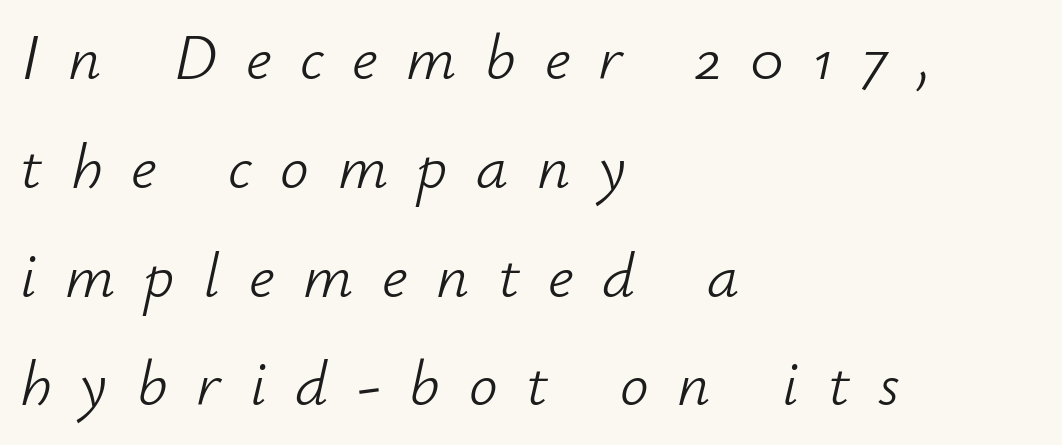
Q: Is the text bold? A: No.
Q: Is the text italic (slanted)? A: Yes, it leans right by about 12 degrees.
Q: Is the text underlined? A: No.
Q: How is the paragraph aligned? A: Left-aligned.
Q: Is the spacing between letters normal or unusually wide? A: Unusually wide.
Q: Is the spacing between lines tight, normal or loose? A: Normal.
Q: Width (condensed, normal, or wide)? A: Normal.
Q: Stroke contrast? A: Low.
Q: x-height? A: Small.
Q: Monospaced? A: No.
